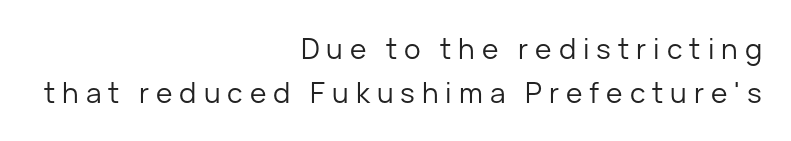
The image shows 28 px regular-weight sans-serif type, upright; set right-aligned, normal line spacing (1.56x), unusually wide letter spacing (+0.25 em), not underlined; low stroke contrast and a medium x-height.
